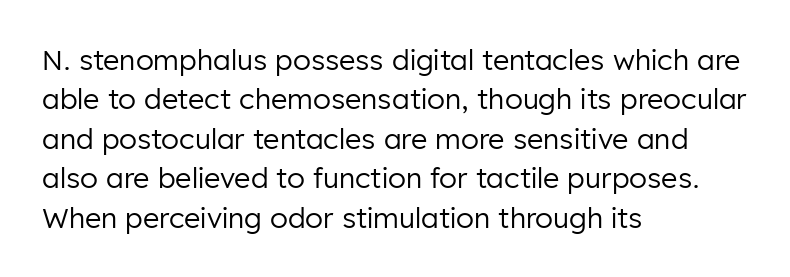
{"serif": "no", "italic": "no", "bold": "no", "weight": "regular", "width": "normal", "stroke_contrast": "low", "x_height": "medium", "monospaced": "no", "underline": "no", "align": "left", "line_spacing": "normal", "line_spacing_ratio": 1.41, "letter_spacing": "normal", "letter_spacing_em": 0.0, "glyph_px": 28}
